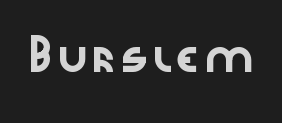
Q: Is the text italic (slanted)? A: No, it is upright.
Q: Is the typeface a serif or a sans-serif typeface? A: Sans-serif.
Q: Is the text underlined? A: No.
Q: Is the spacing between letters normal or unusually wide? A: Normal.
Q: Width (condensed, normal, or wide)? A: Wide.
Q: Stroke contrast? A: Low.
Q: x-height? A: Medium.
Q: Monospaced? A: No.
